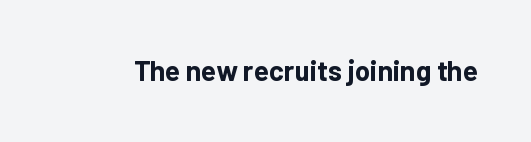
The image shows 28 px bold sans-serif type, upright; set normal letter spacing, not underlined; low stroke contrast and a medium x-height.
